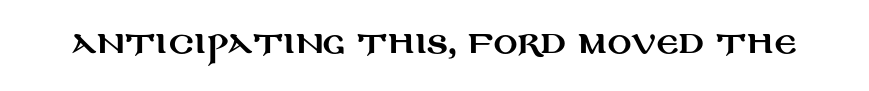
Unmarked baselines from the first word to the last. This rendering employs a face without finishing strokes, i.e., a sans-serif. Here the glyphs are tracked normally, forming tight word shapes. Is this a fixed-width face? No — the glyphs have proportional, varying widths. The type sits square on the baseline with zero lean.
